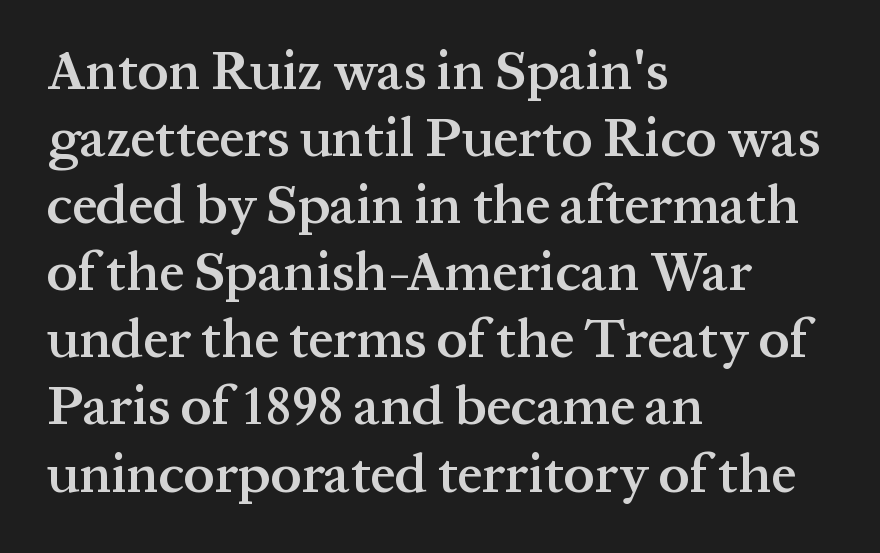
Q: Is the text bold? A: Semi-bold.
Q: Is the text italic (slanted)? A: No, it is upright.
Q: Is the typeface a serif or a sans-serif typeface? A: Serif.
Q: Is the text underlined? A: No.
Q: How is the paragraph aligned? A: Left-aligned.
Q: Is the spacing between letters normal or unusually wide? A: Normal.
Q: Width (condensed, normal, or wide)? A: Normal.
Q: Stroke contrast? A: Medium.
Q: x-height? A: Medium.
Q: Monospaced? A: No.
